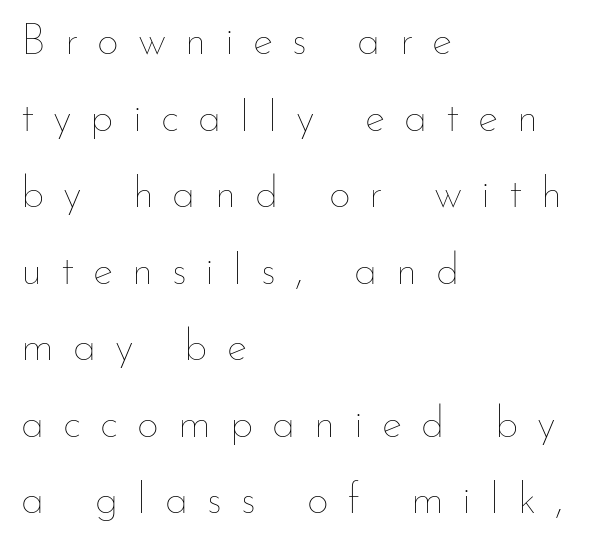
{"italic": "no", "bold": "no", "weight": "thin", "width": "normal", "stroke_contrast": "low", "x_height": "small", "monospaced": "no", "underline": "no", "align": "left", "line_spacing_ratio": 1.78, "letter_spacing": "wide", "letter_spacing_em": 0.44, "glyph_px": 43}
